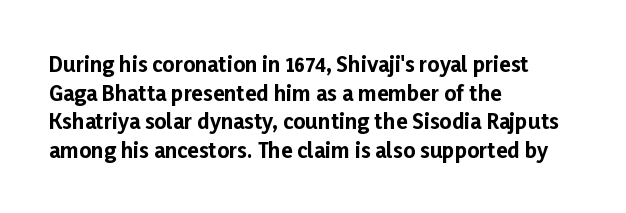
Notice how descenders clear the ascenders below comfortably — that's standard leading. Clear beneath every line of the passage. These lines are set flush left with a ragged right edge. The type sits square on the baseline with zero lean. Each word holds together tightly as a unit, with standard inter-letter gaps.
